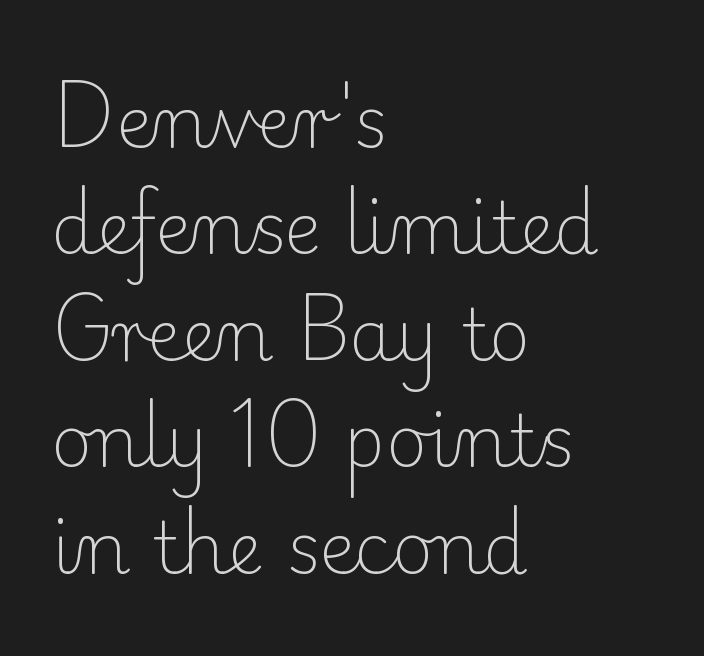
The typesetter chose a ragged-right arrangement here. I'd call this a serif setting — the letters wear small feet. No extra ink here — the face is not bold. Letters rest on an invisible, unmarked baseline. Regular leading.
